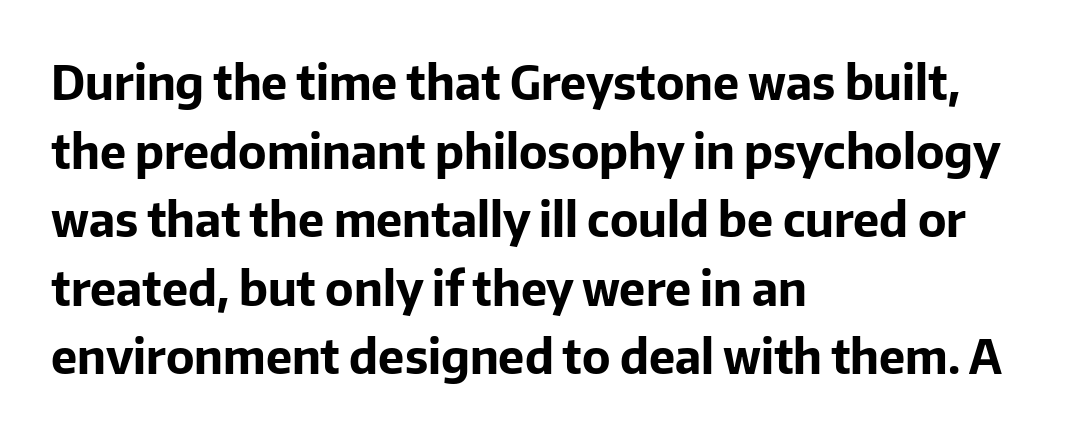
Q: Is the text bold? A: Yes.
Q: Is the text italic (slanted)? A: No, it is upright.
Q: Is the typeface a serif or a sans-serif typeface? A: Sans-serif.
Q: Is the text underlined? A: No.
Q: How is the paragraph aligned? A: Left-aligned.
Q: Is the spacing between letters normal or unusually wide? A: Normal.
Q: Is the spacing between lines tight, normal or loose? A: Normal.
Q: Width (condensed, normal, or wide)? A: Normal.
Q: Stroke contrast? A: Low.
Q: x-height? A: Medium.
Q: Monospaced? A: No.
